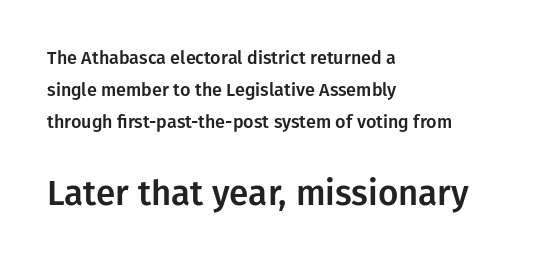
Q: Is the text italic (slanted)? A: No, it is upright.
Q: Is the typeface a serif or a sans-serif typeface? A: Sans-serif.
Q: Is the text underlined? A: No.
Q: How is the paragraph aligned? A: Left-aligned.
Q: Is the spacing between letters normal or unusually wide? A: Normal.
Q: Which block of text is set in a larger size, the first (top) or the second (bottom)? A: The second (bottom) one.
Q: Width (condensed, normal, or wide)? A: Normal.
Q: Stroke contrast? A: Low.
Q: x-height? A: Medium.
Q: Monospaced? A: No.
